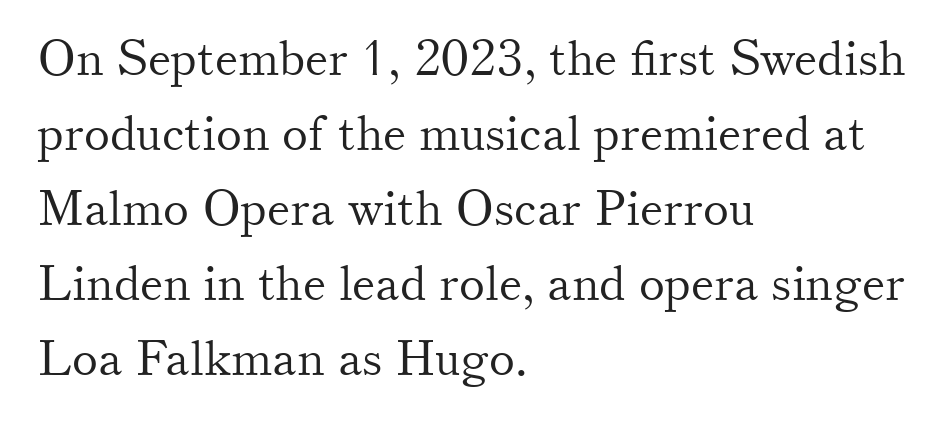
Q: Is the text bold? A: No.
Q: Is the text italic (slanted)? A: No, it is upright.
Q: Is the typeface a serif or a sans-serif typeface? A: Serif.
Q: Is the text underlined? A: No.
Q: How is the paragraph aligned? A: Left-aligned.
Q: Is the spacing between letters normal or unusually wide? A: Normal.
Q: Is the spacing between lines tight, normal or loose? A: Normal.
Q: Width (condensed, normal, or wide)? A: Normal.
Q: Stroke contrast? A: Medium.
Q: x-height? A: Small.
Q: Monospaced? A: No.
